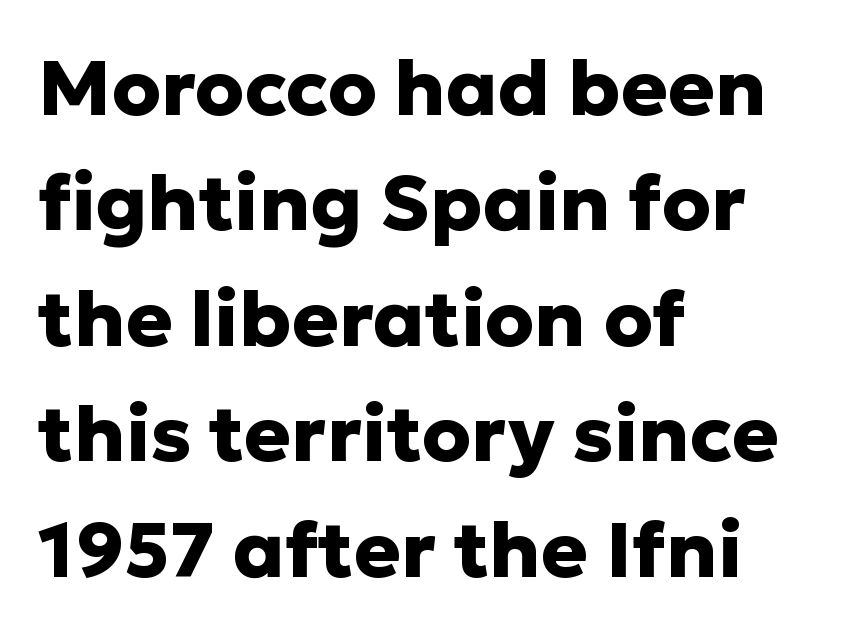
{"serif": "no", "italic": "no", "bold": "yes", "weight": "heavy", "width": "normal", "stroke_contrast": "low", "x_height": "medium", "monospaced": "no", "underline": "no", "align": "left", "line_spacing": "normal", "line_spacing_ratio": 1.48, "letter_spacing": "normal", "letter_spacing_em": 0.0, "glyph_px": 78}
